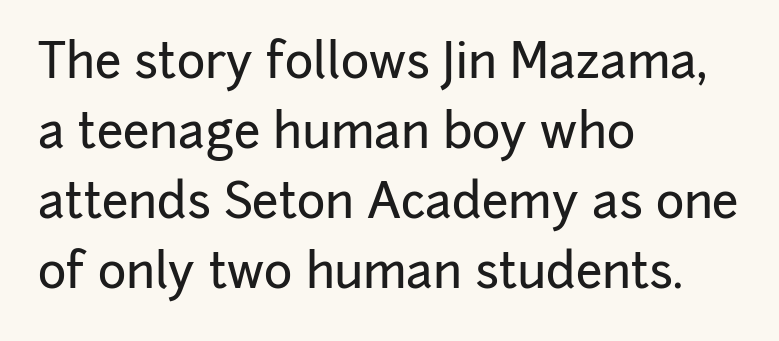
Q: Is the text italic (slanted)? A: No, it is upright.
Q: Is the typeface a serif or a sans-serif typeface? A: Sans-serif.
Q: Is the text underlined? A: No.
Q: How is the paragraph aligned? A: Left-aligned.
Q: Is the spacing between letters normal or unusually wide? A: Normal.
Q: Is the spacing between lines tight, normal or loose? A: Normal.
Q: Width (condensed, normal, or wide)? A: Normal.
Q: Stroke contrast? A: Low.
Q: x-height? A: Medium.
Q: Monospaced? A: No.
